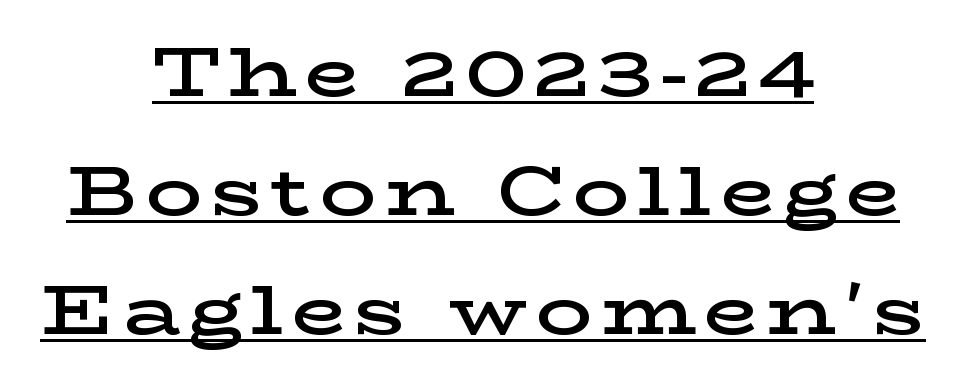
{"serif": "yes", "italic": "no", "bold": "semi", "weight": "semibold", "width": "wide", "stroke_contrast": "low", "x_height": "medium", "monospaced": "no", "underline": "yes", "align": "center", "line_spacing": "normal", "line_spacing_ratio": 1.7, "glyph_px": 70}
